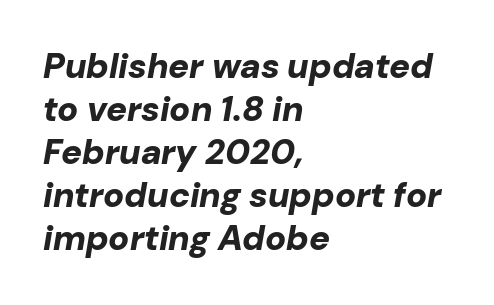
{"italic": "yes", "lean": "right", "slant_degrees": 10, "bold": "yes", "weight": "bold", "width": "normal", "stroke_contrast": "low", "x_height": "medium", "monospaced": "no", "underline": "no", "align": "left", "line_spacing_ratio": 1.23, "letter_spacing": "normal", "letter_spacing_em": 0.0, "glyph_px": 35}
